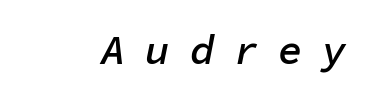
Q: Is the text bold? A: Semi-bold.
Q: Is the text italic (slanted)? A: Yes, it leans right by about 11 degrees.
Q: Is the text underlined? A: No.
Q: Is the spacing between letters normal or unusually wide? A: Unusually wide.
Q: Width (condensed, normal, or wide)? A: Normal.
Q: Stroke contrast? A: Low.
Q: x-height? A: Medium.
Q: Monospaced? A: Yes.
